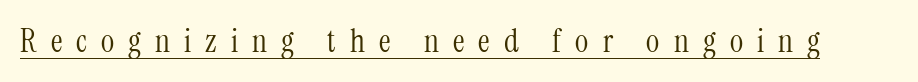
{"serif": "yes", "italic": "no", "bold": "no", "weight": "light", "width": "condensed", "stroke_contrast": "medium", "x_height": "medium", "monospaced": "no", "underline": "yes", "letter_spacing": "wide", "letter_spacing_em": 0.44, "glyph_px": 32}
